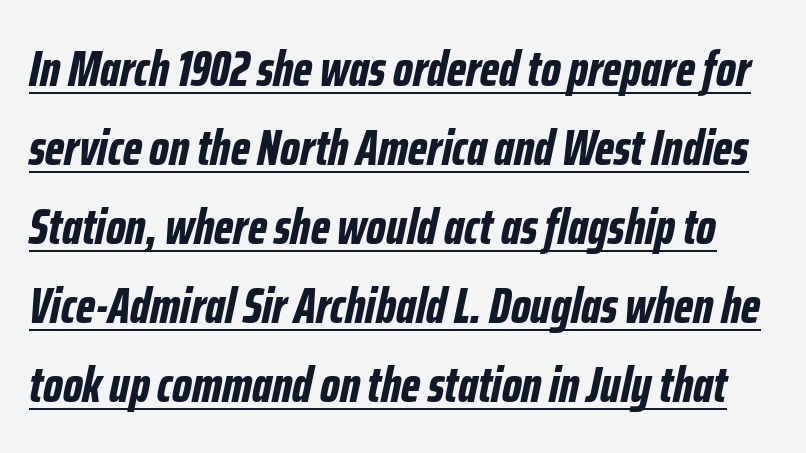
{"italic": "yes", "lean": "right", "slant_degrees": 12, "bold": "yes", "weight": "bold", "width": "condensed", "stroke_contrast": "low", "x_height": "medium", "monospaced": "no", "underline": "yes", "line_spacing": "normal", "line_spacing_ratio": 1.58, "letter_spacing": "normal", "letter_spacing_em": 0.0, "glyph_px": 50}
